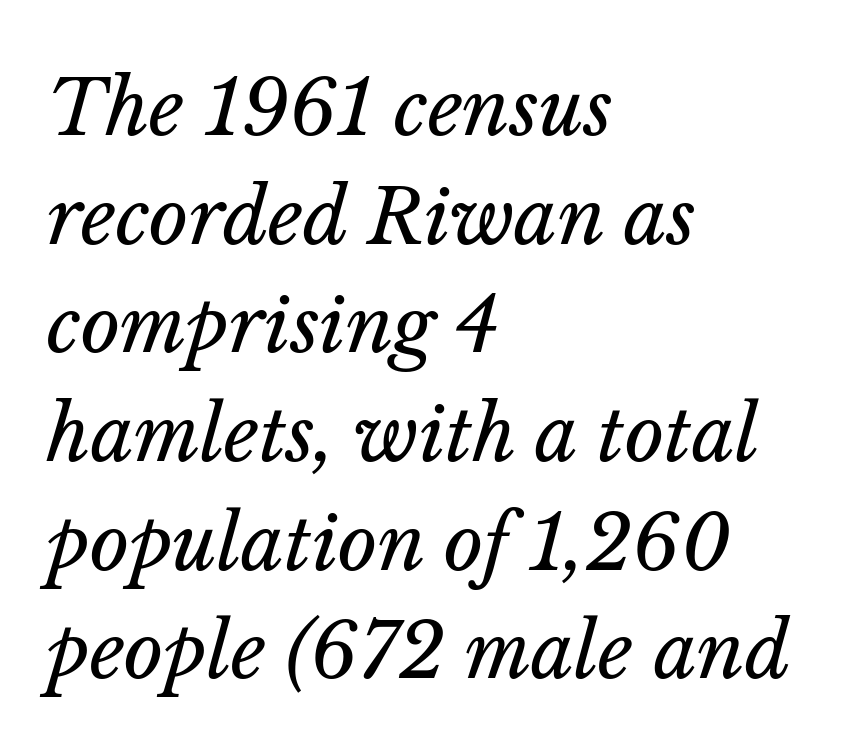
In terms of leading, this rendering sits right in the middle. Yep, that's italic — everything's leaning. The passage is arranged the way most books set body copy — flush left. Anything drawn beneath the words? Only blank space. Tracking here is standard; glyphs follow each other at the usual distance. Caption: face not bold, strokes unweighted.
